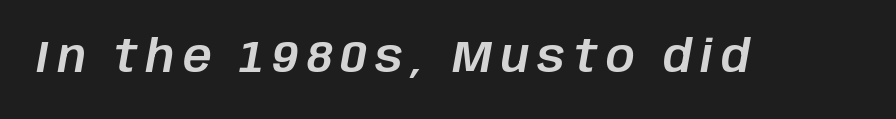
The image shows 45 px text type, italic (leaning right); set not underlined; low stroke contrast and a large x-height.
